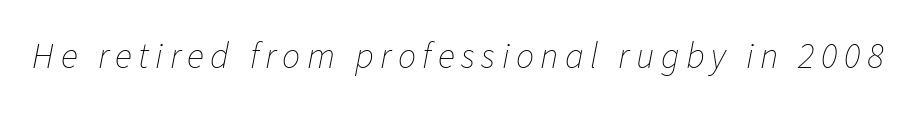
Q: Is the text bold? A: No.
Q: Is the text italic (slanted)? A: Yes, it leans right by about 11 degrees.
Q: Is the text underlined? A: No.
Q: Width (condensed, normal, or wide)? A: Normal.
Q: Stroke contrast? A: Low.
Q: x-height? A: Medium.
Q: Monospaced? A: No.
